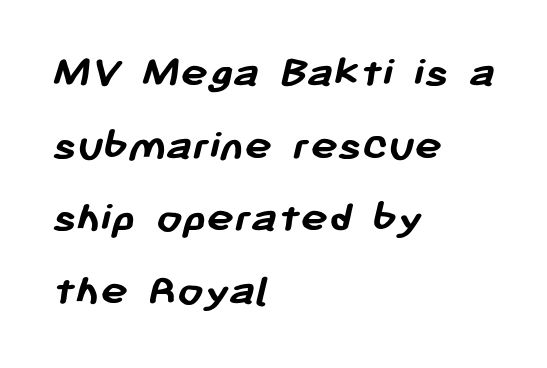
Nope, no serifs anywhere on these letters. Has an underline been added? It has not. Each letter keeps its own natural width here, so spacing adapts to shape. Reading down the block, your eye returns to a fixed left position each line. How are the letters spaced? Ordinarily, with no added tracking.
